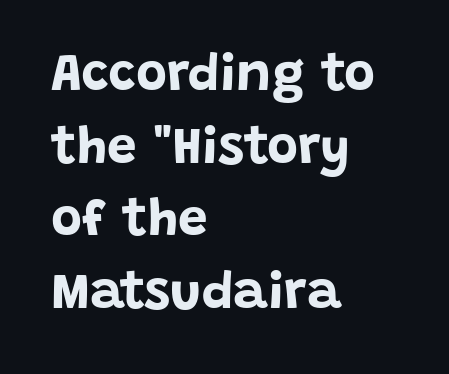
The image shows 53 px bold sans-serif type, upright; set left-aligned, normal line spacing (1.37x), normal letter spacing, not underlined; low stroke contrast and a large x-height.
